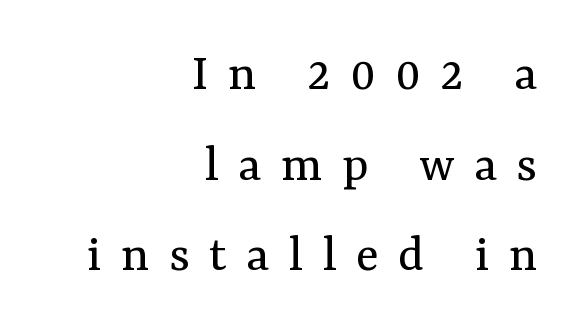
The image shows 53 px regular-weight serif type, upright; set right-aligned, line spacing 1.71x, unusually wide letter spacing (+0.37 em), not underlined; medium stroke contrast and a medium x-height.
